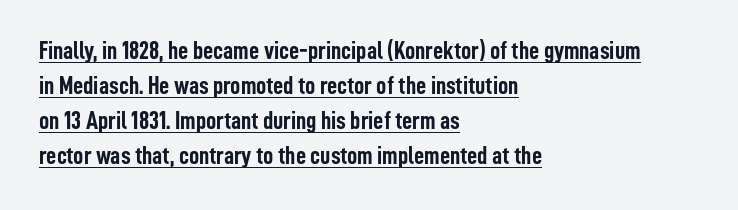
Q: Is the text bold? A: Yes.
Q: Is the text italic (slanted)? A: No, it is upright.
Q: Is the text underlined? A: Yes.
Q: How is the paragraph aligned? A: Left-aligned.
Q: Is the spacing between letters normal or unusually wide? A: Normal.
Q: Is the spacing between lines tight, normal or loose? A: Normal.
